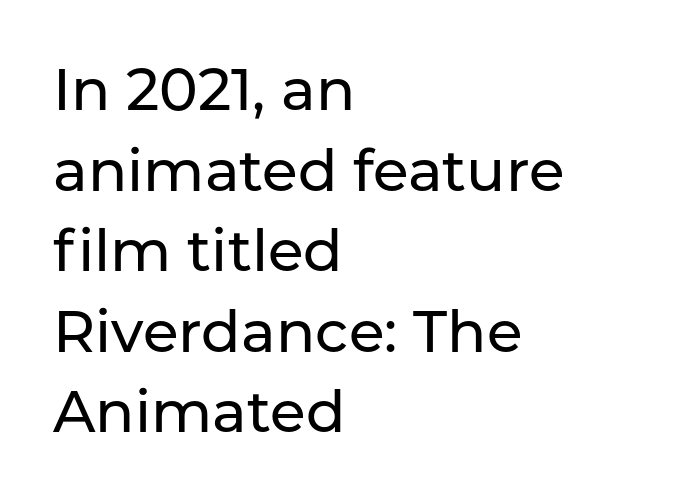
Q: Is the text italic (slanted)? A: No, it is upright.
Q: Is the typeface a serif or a sans-serif typeface? A: Sans-serif.
Q: Is the text underlined? A: No.
Q: How is the paragraph aligned? A: Left-aligned.
Q: Is the spacing between letters normal or unusually wide? A: Normal.
Q: Is the spacing between lines tight, normal or loose? A: Normal.
Q: Width (condensed, normal, or wide)? A: Normal.
Q: Stroke contrast? A: Low.
Q: x-height? A: Medium.
Q: Monospaced? A: No.
